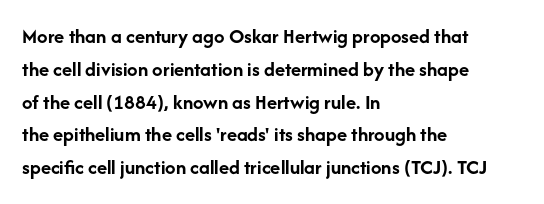
Q: Is the text bold? A: Yes.
Q: Is the text italic (slanted)? A: No, it is upright.
Q: Is the text underlined? A: No.
Q: How is the paragraph aligned? A: Left-aligned.
Q: Is the spacing between letters normal or unusually wide? A: Normal.
Q: Is the spacing between lines tight, normal or loose? A: Normal.
